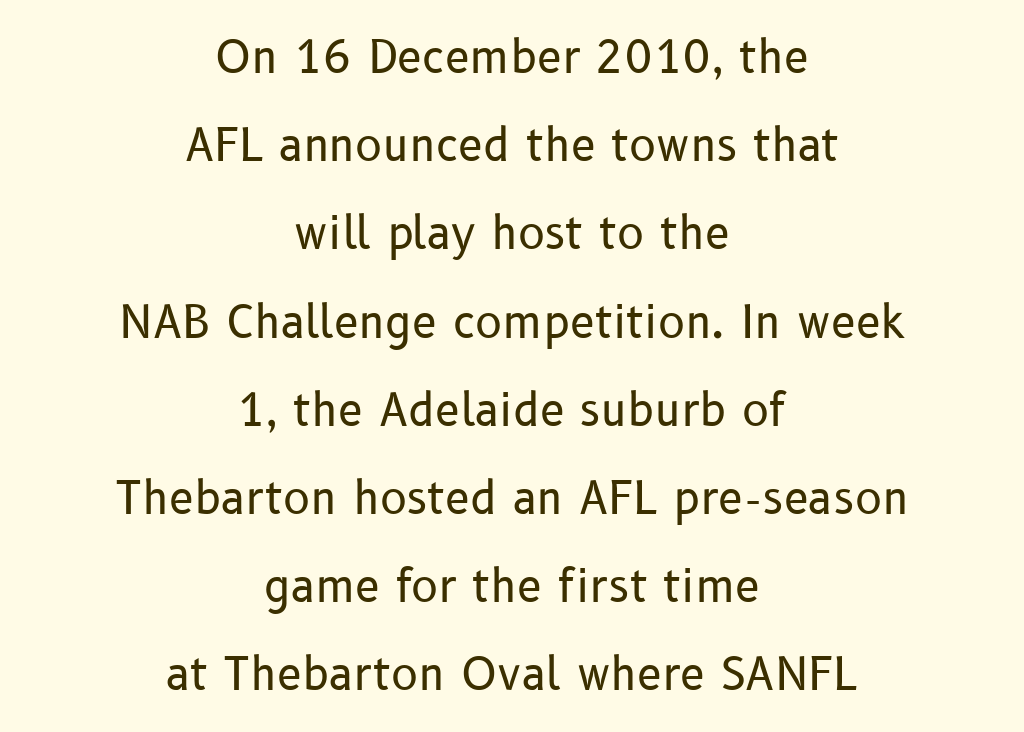
The passage shown is not underscored anywhere. In terms of posture, this sample is upright. Regarding leading, the lines here are spaced well apart. This is sans-serif lettering, the kind often seen on screens and signage.
